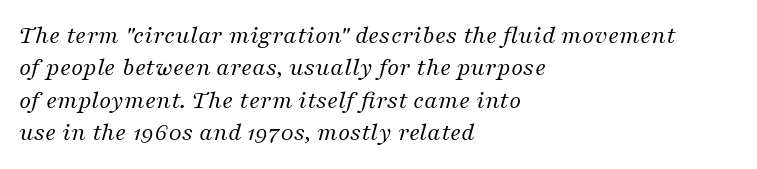
Q: Is the text bold? A: No.
Q: Is the text italic (slanted)? A: Yes, it leans right by about 16 degrees.
Q: Is the text underlined? A: No.
Q: How is the paragraph aligned? A: Left-aligned.
Q: Is the spacing between letters normal or unusually wide? A: Normal.
Q: Is the spacing between lines tight, normal or loose? A: Normal.
